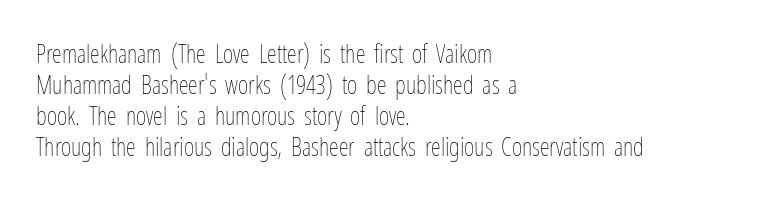
Q: Is the text bold? A: No.
Q: Is the text italic (slanted)? A: No, it is upright.
Q: Is the text underlined? A: No.
Q: How is the paragraph aligned? A: Left-aligned.
Q: Is the spacing between letters normal or unusually wide? A: Normal.
